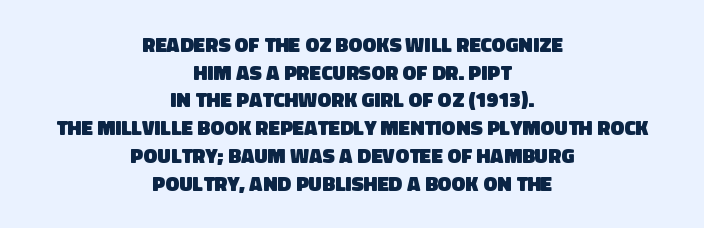
{"bold": "yes", "underline": "no", "align": "center", "line_spacing": "normal", "line_spacing_ratio": 1.32, "letter_spacing": "normal", "letter_spacing_em": 0.0, "glyph_px": 21}
